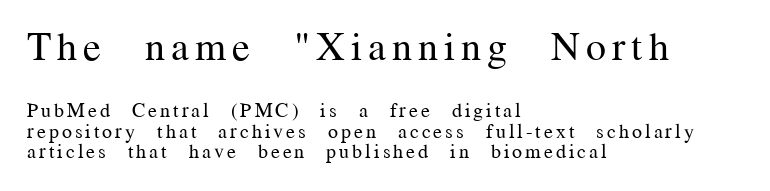
The image shows 40 px regular-weight serif type, upright; set left-aligned, tight line spacing (1.03x), not underlined; the first (top) block is 2.0x larger; medium stroke contrast and a medium x-height.
